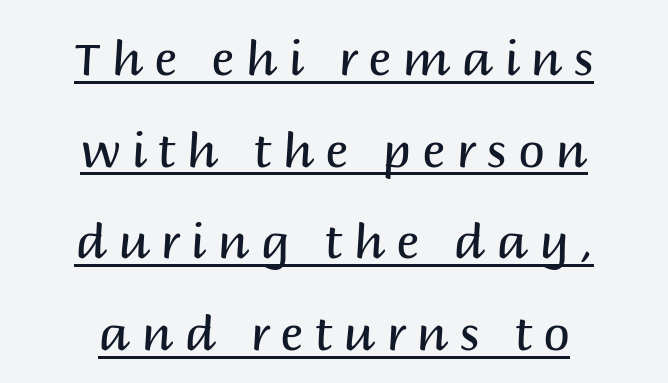
Q: Is the text bold? A: No.
Q: Is the text italic (slanted)? A: Yes.
Q: Is the typeface a serif or a sans-serif typeface? A: Sans-serif.
Q: Is the text underlined? A: Yes.
Q: How is the paragraph aligned? A: Centered.
Q: Is the spacing between letters normal or unusually wide? A: Unusually wide.
Q: Is the spacing between lines tight, normal or loose? A: Loose.
Q: Width (condensed, normal, or wide)? A: Normal.
Q: Stroke contrast? A: Medium.
Q: x-height? A: Large.
Q: Monospaced? A: No.
